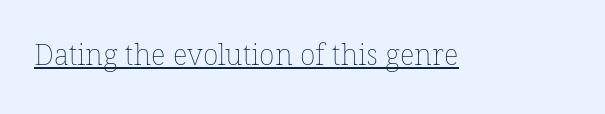
The image shows 29 px thin type; set normal letter spacing, underlined; low stroke contrast and a medium x-height.
